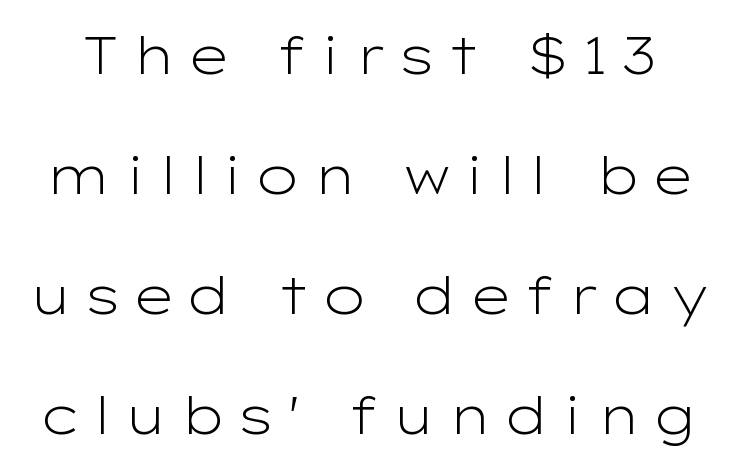
Q: Is the text bold? A: No.
Q: Is the text italic (slanted)? A: No, it is upright.
Q: Is the typeface a serif or a sans-serif typeface? A: Sans-serif.
Q: Is the text underlined? A: No.
Q: Is the spacing between letters normal or unusually wide? A: Unusually wide.
Q: Is the spacing between lines tight, normal or loose? A: Loose.
Q: Width (condensed, normal, or wide)? A: Wide.
Q: Stroke contrast? A: Low.
Q: x-height? A: Medium.
Q: Monospaced? A: No.
